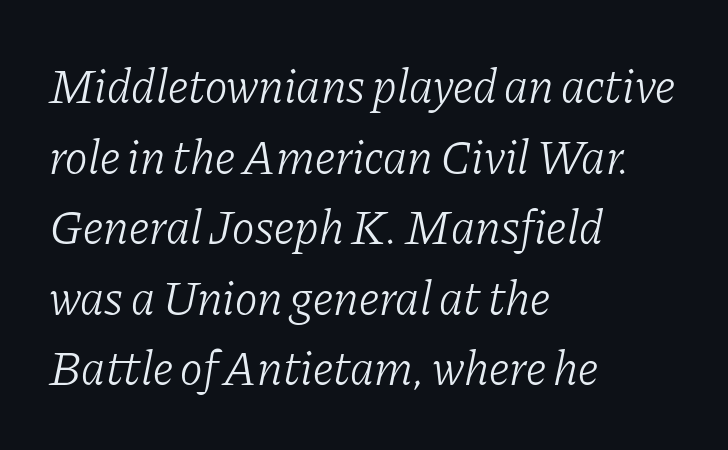
The designer went with a serif here, giving each stem small feet. There's an unmistakable incline to the writing here. Weight: in the light-to-regular range. Typeset ragged right — the left edge is the straight one.
